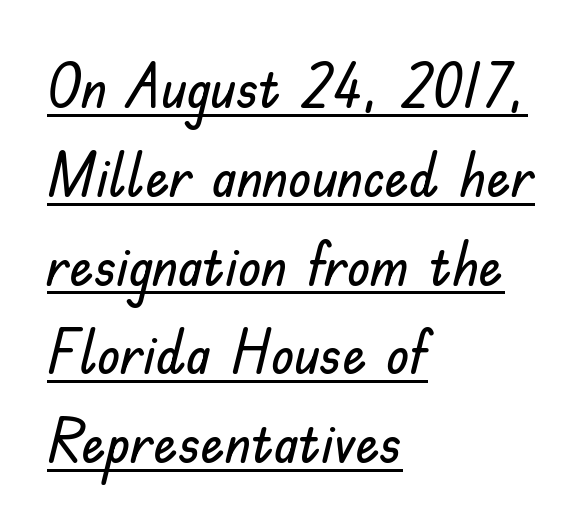
Do the characters align in a grid? No, the font is proportional. Typeset ragged right — the left edge is the straight one. Underlined type. Compared with typical paragraphs, the rows here are spaced about the same. Does the type have serifs? No, each stem ends abruptly.
